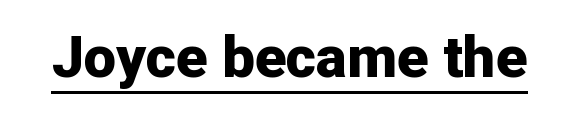
Q: Is the text bold? A: Yes.
Q: Is the text italic (slanted)? A: No, it is upright.
Q: Is the typeface a serif or a sans-serif typeface? A: Sans-serif.
Q: Is the text underlined? A: Yes.
Q: Is the spacing between letters normal or unusually wide? A: Normal.
Q: Width (condensed, normal, or wide)? A: Normal.
Q: Stroke contrast? A: Low.
Q: x-height? A: Medium.
Q: Monospaced? A: No.
